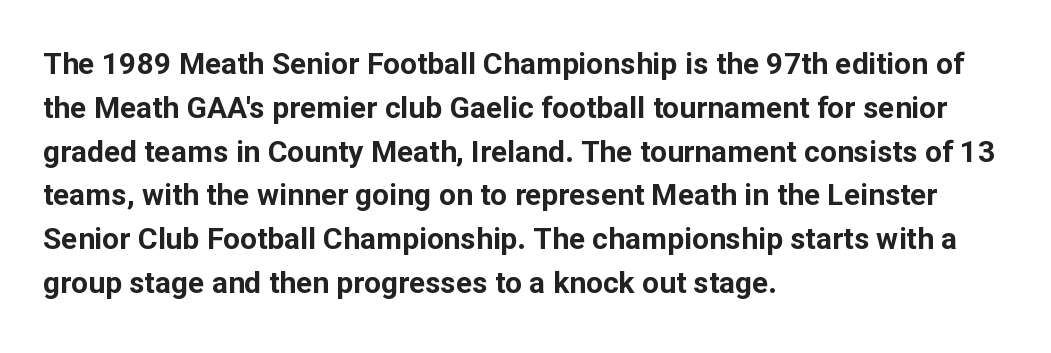
Baseline-to-baseline distance is the conventional proportion of letter height. Unlike italic type, these characters show no tilt at all. Just letters on the line, the space beneath them empty. Think of a printed novel: that variable character pitch is what you see here.
